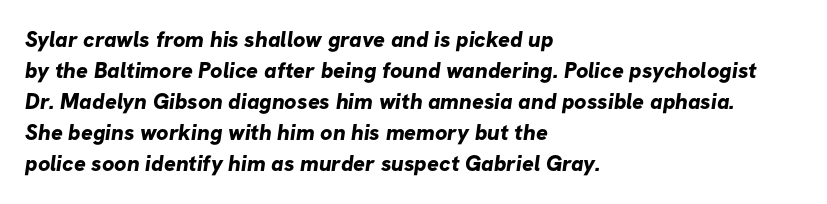
Q: Is the text bold? A: Yes.
Q: Is the text underlined? A: No.
Q: How is the paragraph aligned? A: Left-aligned.
Q: Is the spacing between letters normal or unusually wide? A: Normal.
Q: Is the spacing between lines tight, normal or loose? A: Normal.
